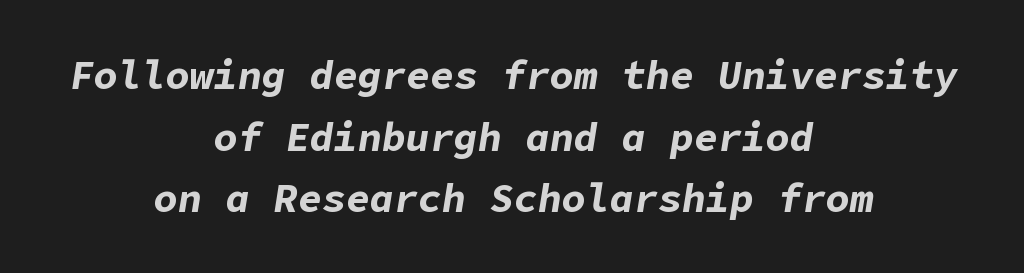
The image shows 40 px bold type, italic (leaning right); set centered, normal line spacing (1.54x), normal letter spacing, not underlined; low stroke contrast and a medium x-height.
